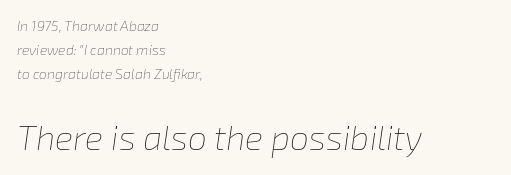
Q: Is the text bold? A: No.
Q: Is the text italic (slanted)? A: Yes, it leans right by about 8 degrees.
Q: Is the text underlined? A: No.
Q: How is the paragraph aligned? A: Left-aligned.
Q: Is the spacing between letters normal or unusually wide? A: Normal.
Q: Which block of text is set in a larger size, the first (top) or the second (bottom)? A: The second (bottom) one.
Q: Width (condensed, normal, or wide)? A: Normal.
Q: Stroke contrast? A: Low.
Q: x-height? A: Medium.
Q: Monospaced? A: No.
